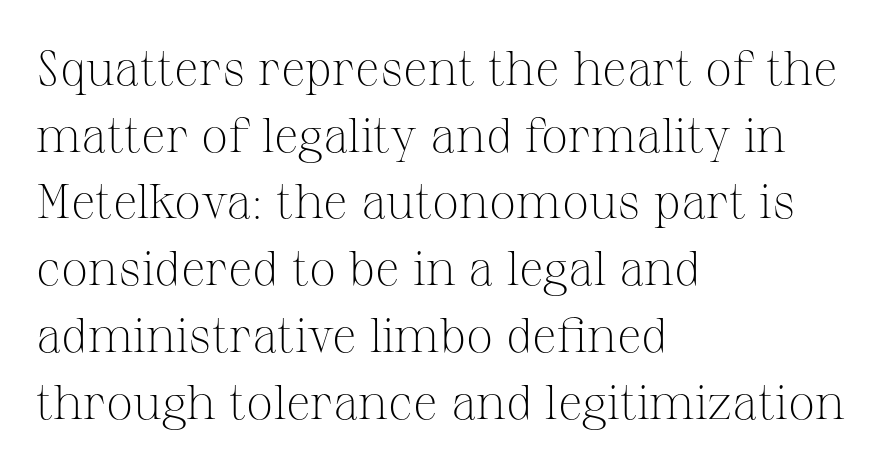
Q: Is the text bold? A: No.
Q: Is the text italic (slanted)? A: No, it is upright.
Q: Is the typeface a serif or a sans-serif typeface? A: Serif.
Q: Is the text underlined? A: No.
Q: How is the paragraph aligned? A: Left-aligned.
Q: Is the spacing between letters normal or unusually wide? A: Normal.
Q: Is the spacing between lines tight, normal or loose? A: Normal.
Q: Width (condensed, normal, or wide)? A: Normal.
Q: Stroke contrast? A: Medium.
Q: x-height? A: Medium.
Q: Monospaced? A: No.
